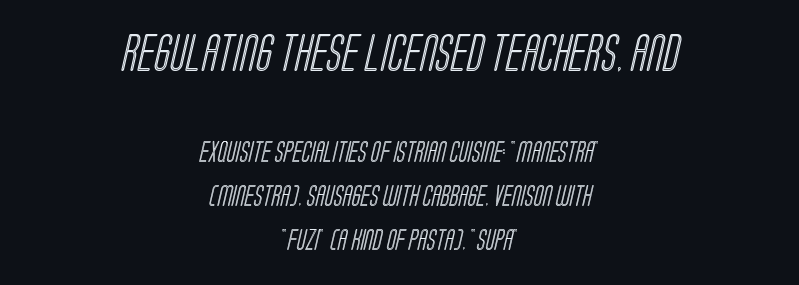
You could fit nearly another row in the gap between these rows. Note the varied advance widths — an 'i' is clearly narrower than an 'm'. Every row of glyphs is offset so its center matches the block's center. The block sitting higher on the canvas is the one with enlarged characters. These lines keep a tight, regular rhythm from letter to letter.
